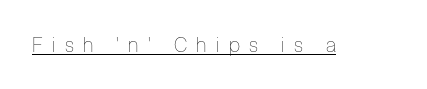
Decoration check: the copy is underlined. This sample uses expanded letter spacing, leaving extra air between glyphs. Ink coverage per letter is moderate at most. When letters stand straight like this, we call the style roman or upright.
